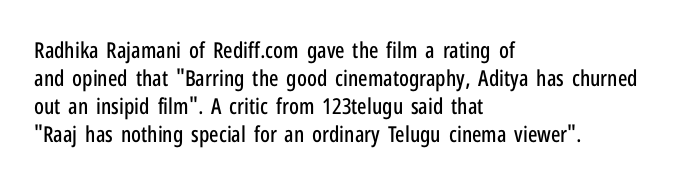
{"italic": "no", "underline": "no", "align": "left", "line_spacing": "normal", "line_spacing_ratio": 1.28, "letter_spacing": "normal", "letter_spacing_em": 0.0, "glyph_px": 22}
